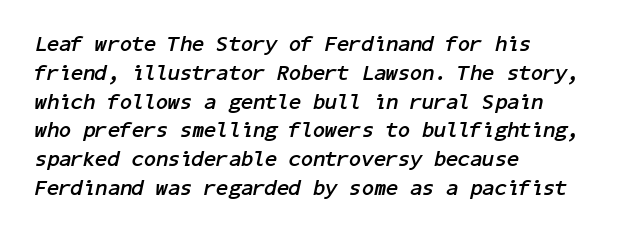
The image shows 22 px bold type, italic (leaning right); set left-aligned, normal line spacing (1.31x), normal letter spacing, not underlined.
